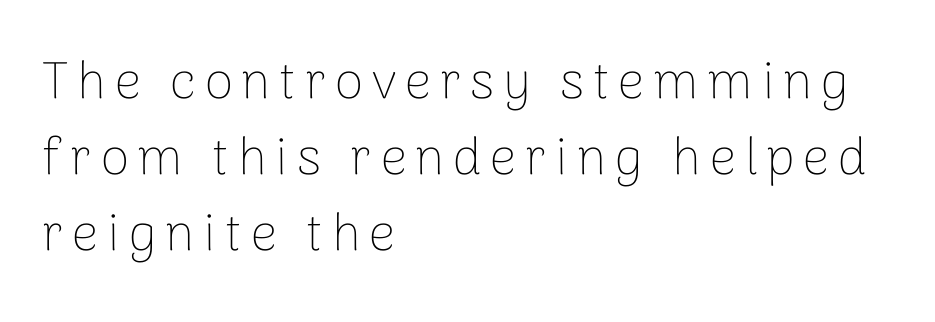
Q: Is the text bold? A: No.
Q: Is the text italic (slanted)? A: No, it is upright.
Q: Is the typeface a serif or a sans-serif typeface? A: Sans-serif.
Q: Is the text underlined? A: No.
Q: How is the paragraph aligned? A: Left-aligned.
Q: Is the spacing between lines tight, normal or loose? A: Normal.
Q: Width (condensed, normal, or wide)? A: Normal.
Q: Stroke contrast? A: Low.
Q: x-height? A: Medium.
Q: Monospaced? A: No.
